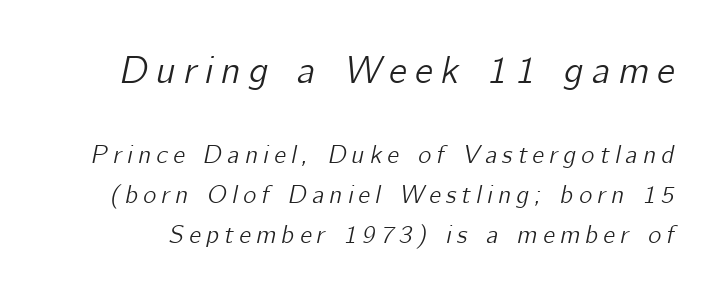
Q: Is the text italic (slanted)? A: Yes, it leans right by about 12 degrees.
Q: Is the text underlined? A: No.
Q: Is the spacing between letters normal or unusually wide? A: Unusually wide.
Q: Is the spacing between lines tight, normal or loose? A: Normal.
Q: Which block of text is set in a larger size, the first (top) or the second (bottom)? A: The first (top) one.
Q: Width (condensed, normal, or wide)? A: Normal.
Q: Stroke contrast? A: Low.
Q: x-height? A: Medium.
Q: Monospaced? A: No.
